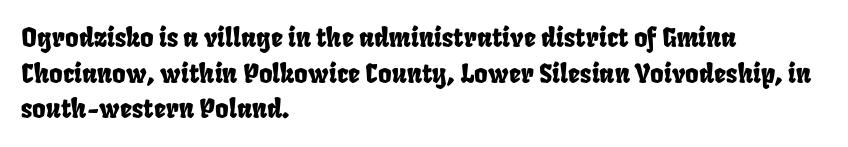
{"underline": "no", "align": "left", "line_spacing": "normal", "line_spacing_ratio": 1.37, "letter_spacing": "normal", "letter_spacing_em": 0.0, "glyph_px": 26}
